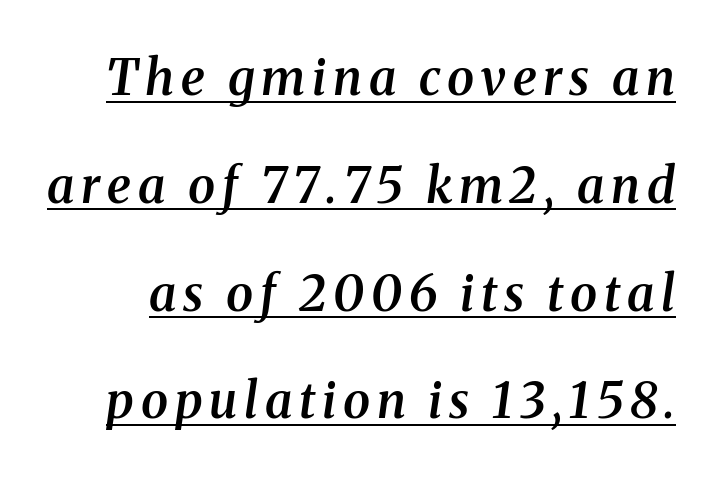
{"serif": "yes", "italic": "yes", "lean": "right", "slant_degrees": 8, "bold": "semi", "weight": "semibold", "width": "normal", "stroke_contrast": "medium", "x_height": "medium", "monospaced": "no", "underline": "yes", "line_spacing": "loose", "line_spacing_ratio": 2.2, "glyph_px": 49}
